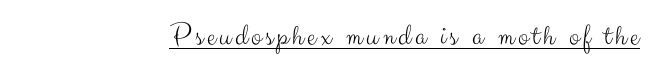
Glance below the letters and you will spot a drawn line. The designer went with a sans here, leaving each stem footless. Varying glyph widths throughout — classic text-font behaviour. These glyphs show unthickened strokes, regular width or finer.
